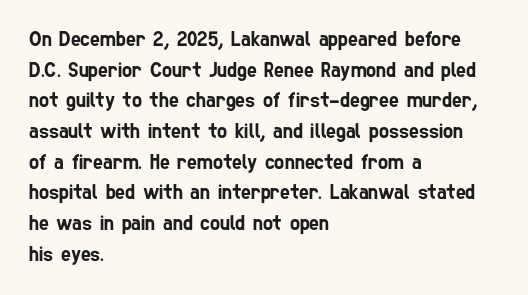
Q: Is the text underlined? A: No.
Q: How is the paragraph aligned? A: Left-aligned.
Q: Is the spacing between letters normal or unusually wide? A: Normal.
Q: Is the spacing between lines tight, normal or loose? A: Normal.
